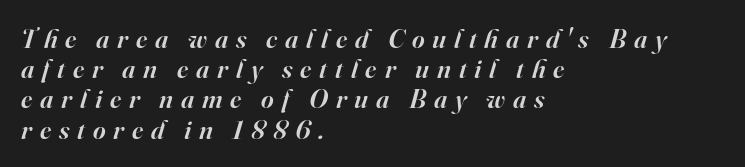
Q: Is the text bold? A: Semi-bold.
Q: Is the text italic (slanted)? A: Yes, it leans right by about 16 degrees.
Q: Is the text underlined? A: No.
Q: How is the paragraph aligned? A: Left-aligned.
Q: Is the spacing between letters normal or unusually wide? A: Unusually wide.
Q: Is the spacing between lines tight, normal or loose? A: Tight.
